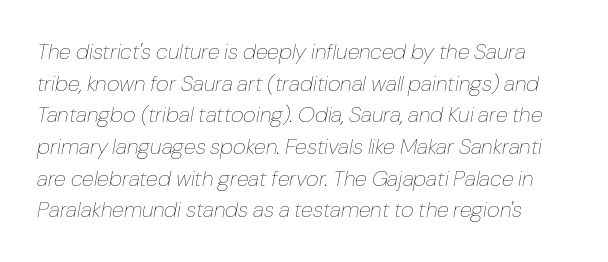
The image shows 22 px text type, italic (leaning right); set normal line spacing (1.44x), normal letter spacing, not underlined.
